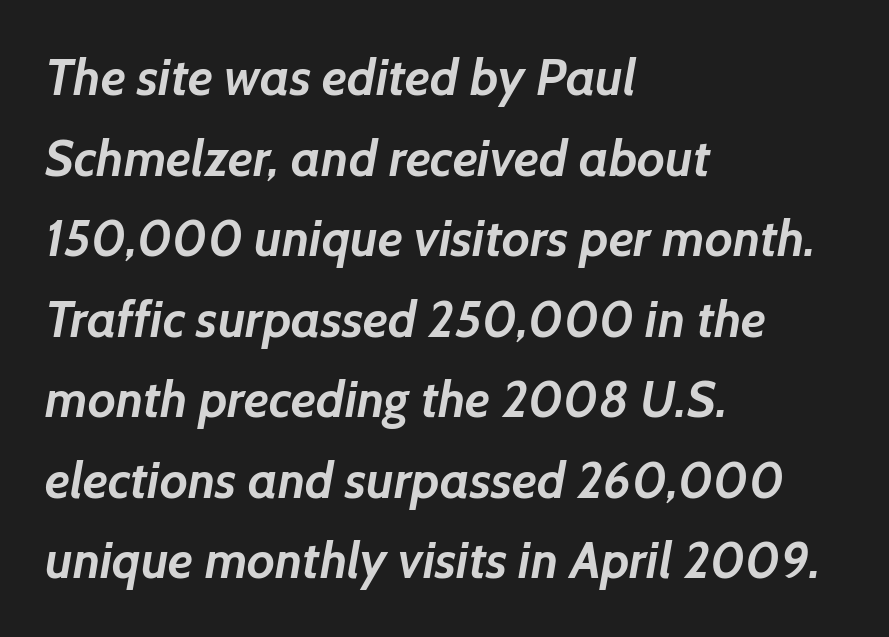
The image shows 51 px semibold sans-serif type; set left-aligned, normal line spacing (1.58x), normal letter spacing, not underlined; low stroke contrast and a medium x-height.
